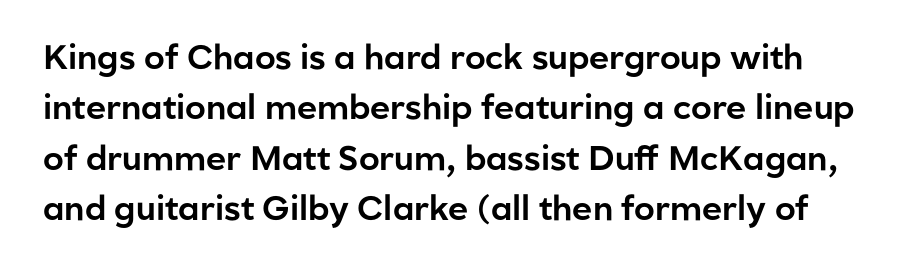
The image shows 34 px sans-serif type, upright; set normal line spacing (1.48x), normal letter spacing, not underlined; low stroke contrast and a medium x-height.
